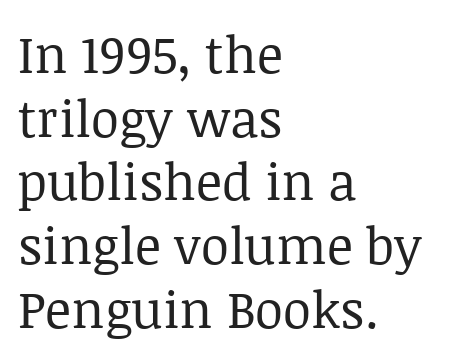
A clean baseline with only descenders dipping below it. The font's upright variant was chosen for this text. The font family rendered here belongs to the serif group. Proportional: the letters do not fall into vertical columns. A student would call this left alignment; a typographer would say flush left, rag right.
